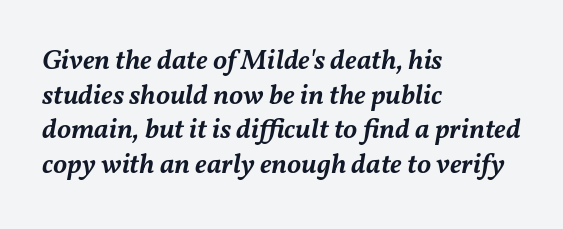
The image shows 28 px semibold type, italic (leaning right); set left-aligned, line spacing 1.24x, normal letter spacing, not underlined; medium stroke contrast and a medium x-height.
